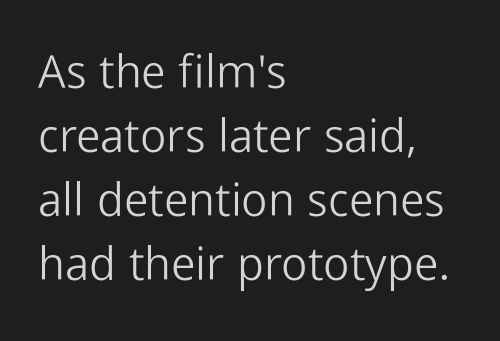
Q: Is the text bold? A: No.
Q: Is the text italic (slanted)? A: No, it is upright.
Q: Is the typeface a serif or a sans-serif typeface? A: Sans-serif.
Q: Is the text underlined? A: No.
Q: How is the paragraph aligned? A: Left-aligned.
Q: Is the spacing between letters normal or unusually wide? A: Normal.
Q: Is the spacing between lines tight, normal or loose? A: Normal.
Q: Width (condensed, normal, or wide)? A: Normal.
Q: Stroke contrast? A: Low.
Q: x-height? A: Medium.
Q: Monospaced? A: No.
